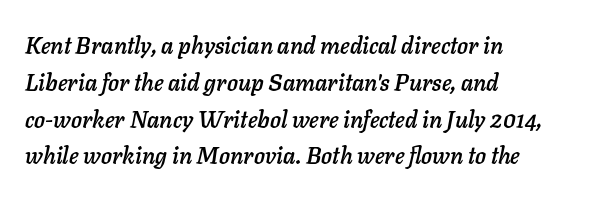
Q: Is the text italic (slanted)? A: Yes, it leans right by about 11 degrees.
Q: Is the text underlined? A: No.
Q: How is the paragraph aligned? A: Left-aligned.
Q: Is the spacing between letters normal or unusually wide? A: Normal.
Q: Is the spacing between lines tight, normal or loose? A: Normal.
